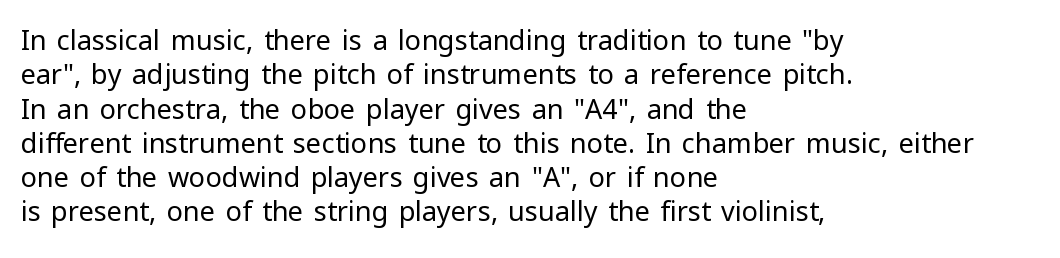
The image shows 27 px text type, upright; set left-aligned, normal line spacing (1.27x), normal letter spacing, not underlined.
